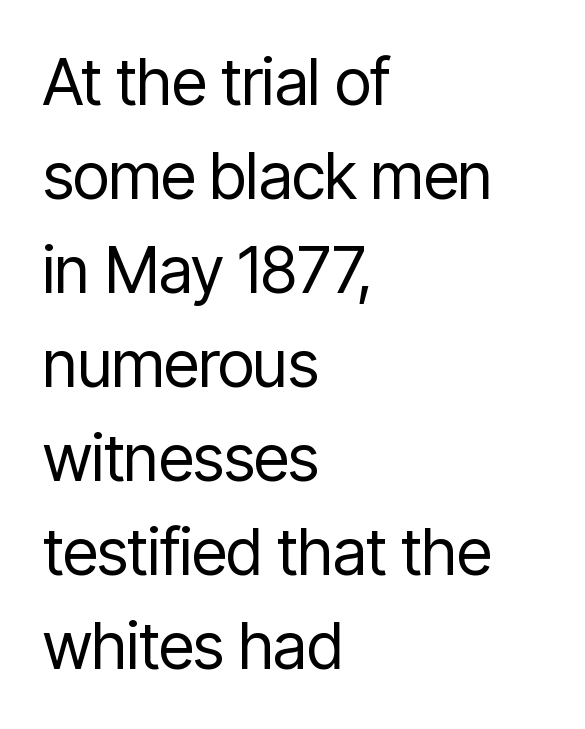
If you drew a line through each stem, it would be perfectly vertical. The lines are quadded left. The characters are drawn with everyday or finer stroke widths. Evenly set lines give the paragraph a standard silhouette. The strip under each line holds only bare page.
